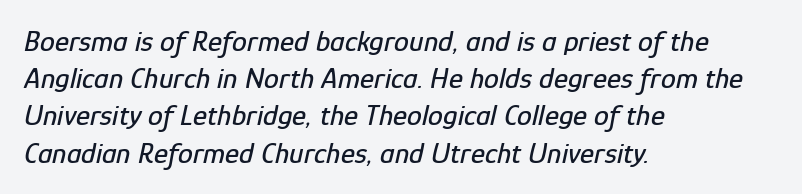
Compared with a centered layout, this one pins lines to the left instead. These lines are rendered in a variable-pitch font. Words appear dense and cohesive because spacing is normal. The area under the type is left untouched. There's an unmistakable incline to the writing here.
